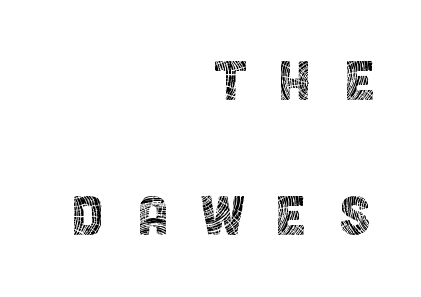
Q: Is the text bold? A: No.
Q: Is the text italic (slanted)? A: No, it is upright.
Q: Is the typeface a serif or a sans-serif typeface? A: Sans-serif.
Q: Is the text underlined? A: No.
Q: How is the paragraph aligned? A: Right-aligned.
Q: Is the spacing between letters normal or unusually wide? A: Unusually wide.
Q: Is the spacing between lines tight, normal or loose? A: Loose.
Q: Width (condensed, normal, or wide)? A: Condensed.
Q: x-height? A: Large.
Q: Monospaced? A: No.
